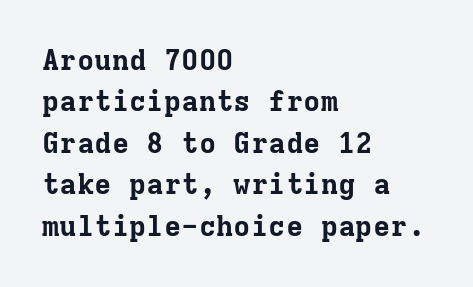
The gaps between neighbouring characters are ordinary and unremarkable. Designer's note — italics off, roman on. In terms of weight, the rendering is a true, heavy bold. Note the uniform advance width — an 'i' takes as much space as an 'm'. The area under the type is left untouched.
